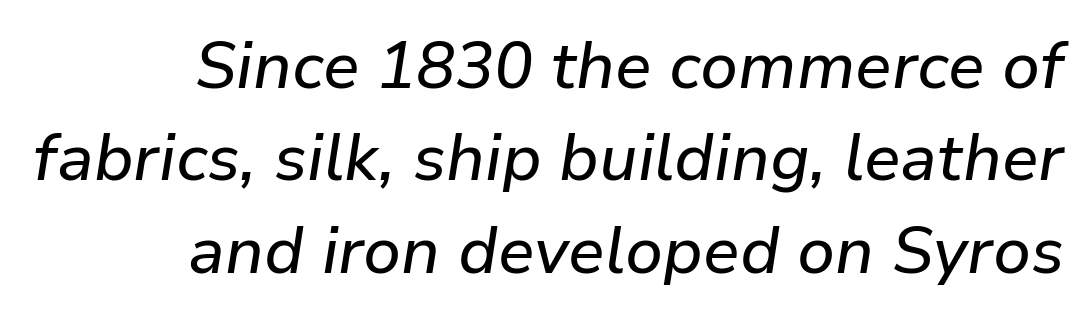
The image shows 65 px text type, italic (leaning right); set right-aligned, normal line spacing (1.42x), normal letter spacing, not underlined; low stroke contrast and a medium x-height.
